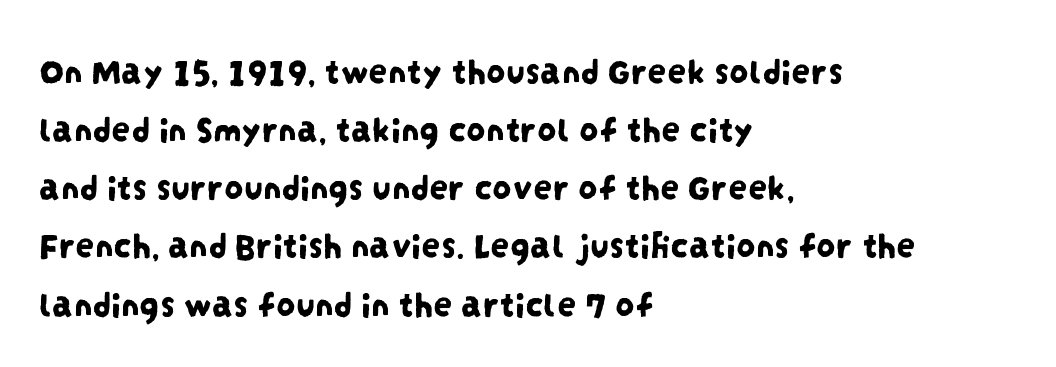
Words appear dense and cohesive because spacing is normal. The rendering uses natural spacing where letterforms have individual widths. Underlining? Definitely not there. Compared with a centered layout, this one pins lines to the left instead. The designer left line spacing at the default. Unlike a traditional serif, this face leaves its strokes unadorned.
